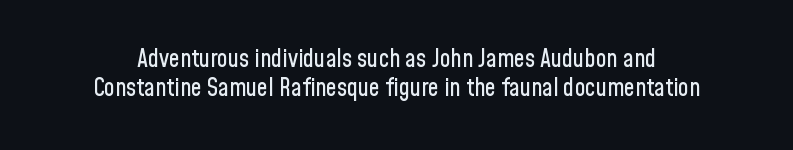
Q: Is the text italic (slanted)? A: No, it is upright.
Q: Is the text underlined? A: No.
Q: Is the spacing between letters normal or unusually wide? A: Normal.
